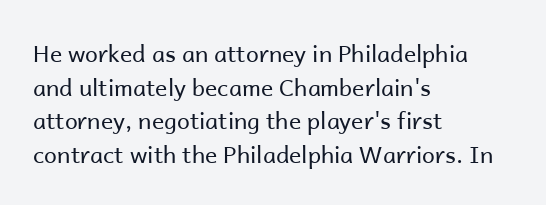
The image shows 23 px text type, upright; set left-aligned, normal line spacing (1.46x), normal letter spacing, not underlined.
